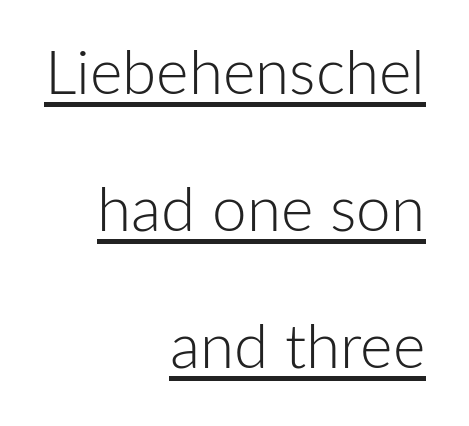
Q: Is the text bold? A: No.
Q: Is the text italic (slanted)? A: No, it is upright.
Q: Is the typeface a serif or a sans-serif typeface? A: Sans-serif.
Q: Is the text underlined? A: Yes.
Q: How is the paragraph aligned? A: Right-aligned.
Q: Is the spacing between letters normal or unusually wide? A: Normal.
Q: Is the spacing between lines tight, normal or loose? A: Loose.
Q: Width (condensed, normal, or wide)? A: Normal.
Q: Stroke contrast? A: Low.
Q: x-height? A: Medium.
Q: Monospaced? A: No.
